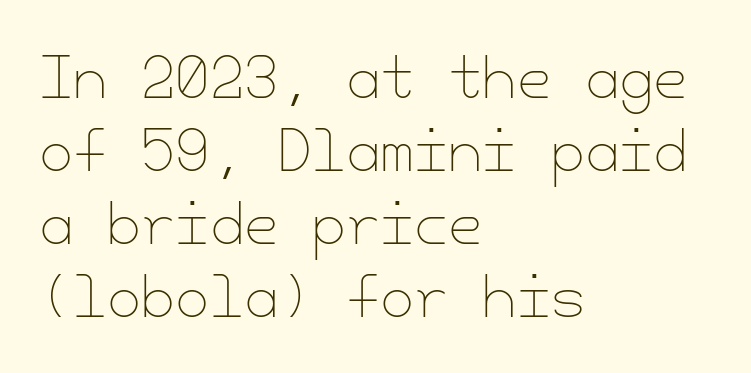
{"italic": "no", "bold": "no", "weight": "thin", "width": "normal", "stroke_contrast": "low", "x_height": "small", "underline": "no", "align": "left", "line_spacing": "normal", "line_spacing_ratio": 1.33, "letter_spacing": "normal", "letter_spacing_em": 0.0, "glyph_px": 55}
